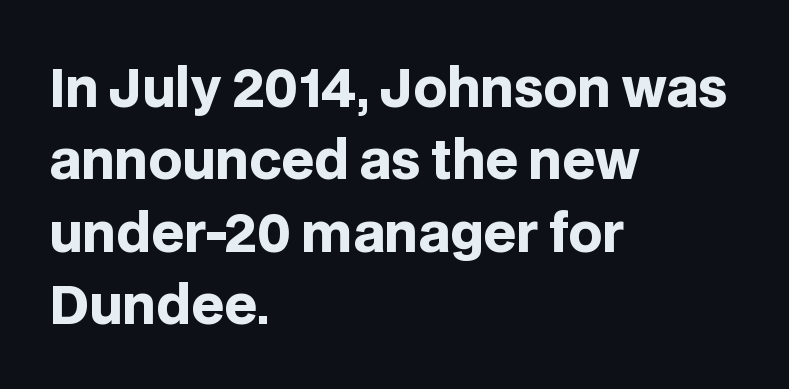
The image shows 52 px heavy sans-serif type, upright; set left-aligned, normal line spacing (1.39x), normal letter spacing, not underlined; low stroke contrast and a large x-height.
